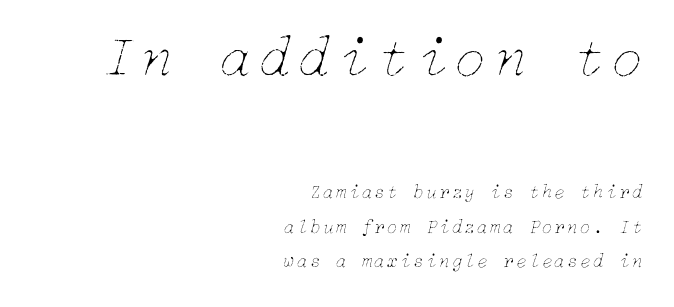
Line endings align vertically; line beginnings do not. The zone under the glyphs is completely vacant. Emphasis-style slanted type is in use. The letters look calm and open, with moderate or lighter stems. The block sitting higher on the canvas is the one with enlarged characters.
